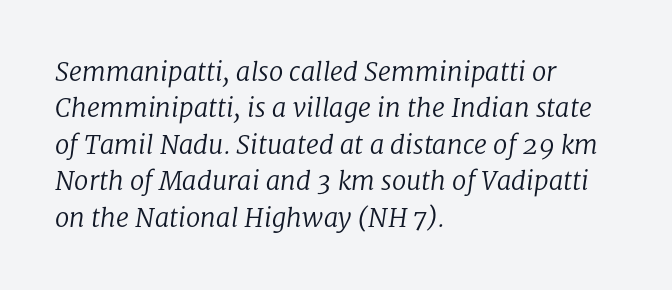
The image shows 26 px text type, italic (leaning right); set left-aligned, normal line spacing (1.4x), normal letter spacing, not underlined.
